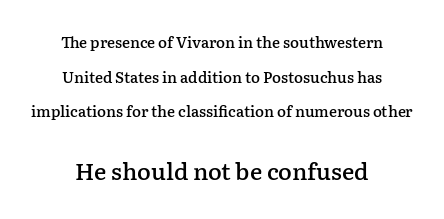
{"italic": "no", "bold": "semi", "underline": "no", "align": "center", "line_spacing": "loose", "line_spacing_ratio": 2.31, "letter_spacing": "normal", "letter_spacing_em": 0.0, "larger_block": "second", "size_ratio": 1.53, "glyph_px": 23}
